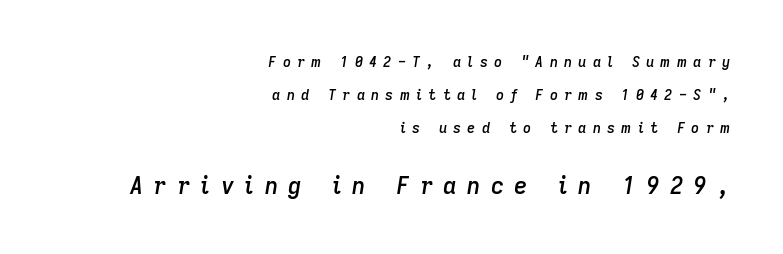
{"italic": "yes", "lean": "right", "slant_degrees": 9, "bold": "semi", "underline": "no", "align": "right", "line_spacing": "loose", "line_spacing_ratio": 2.36, "letter_spacing": "wide", "letter_spacing_em": 0.45, "larger_block": "second", "size_ratio": 1.64, "glyph_px": 23}
